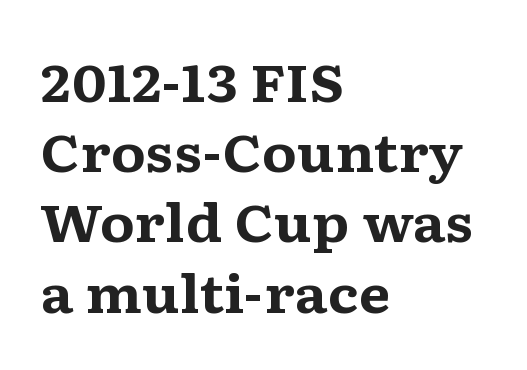
{"serif": "yes", "italic": "no", "bold": "yes", "weight": "bold", "width": "wide", "stroke_contrast": "medium", "x_height": "medium", "monospaced": "no", "underline": "no", "align": "left", "line_spacing": "normal", "line_spacing_ratio": 1.35, "letter_spacing": "normal", "letter_spacing_em": 0.0, "glyph_px": 52}
